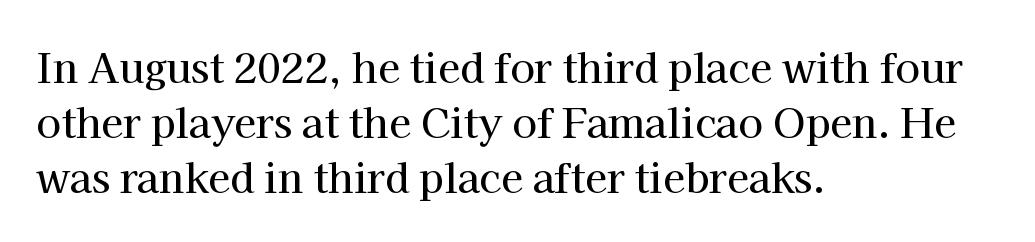
The image shows 40 px serif type, upright; set left-aligned, normal line spacing (1.38x), normal letter spacing, not underlined; high stroke contrast and a medium x-height.
